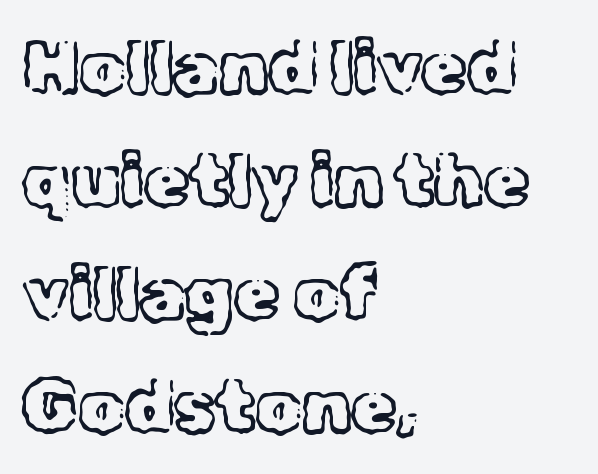
{"serif": "yes", "italic": "no", "bold": "no", "weight": "light", "width": "normal", "x_height": "medium", "monospaced": "no", "underline": "no", "align": "left", "line_spacing": "normal", "line_spacing_ratio": 1.55, "letter_spacing": "normal", "letter_spacing_em": 0.0, "glyph_px": 73}
